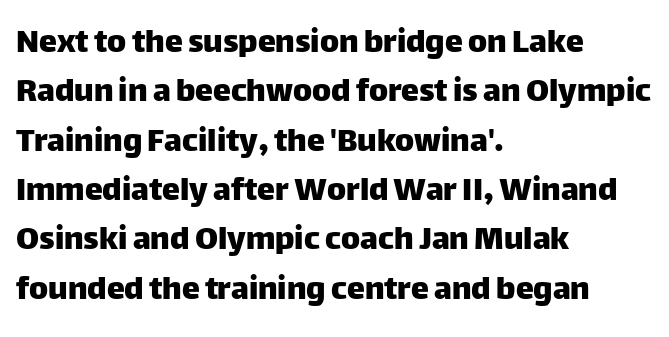
Q: Is the text italic (slanted)? A: No, it is upright.
Q: Is the typeface a serif or a sans-serif typeface? A: Sans-serif.
Q: Is the text underlined? A: No.
Q: How is the paragraph aligned? A: Left-aligned.
Q: Is the spacing between letters normal or unusually wide? A: Normal.
Q: Is the spacing between lines tight, normal or loose? A: Normal.
Q: Width (condensed, normal, or wide)? A: Normal.
Q: Stroke contrast? A: Low.
Q: x-height? A: Large.
Q: Monospaced? A: No.
